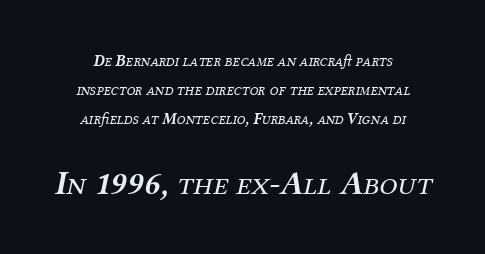
The image shows 33 px regular-weight serif type, italic (leaning right); set centered, line spacing 1.8x, normal letter spacing, not underlined; the second (bottom) block is 2.06x larger; medium stroke contrast and a medium x-height.
